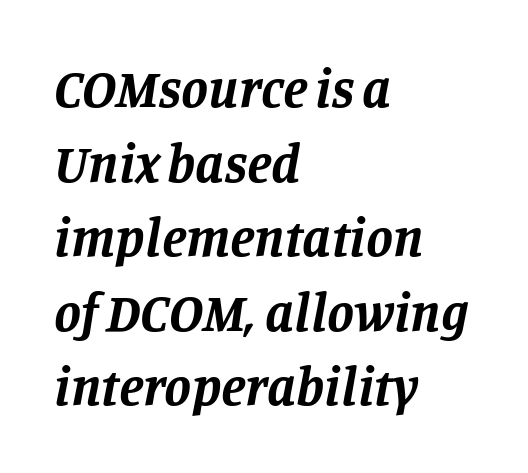
Q: Is the text bold? A: Yes.
Q: Is the text italic (slanted)? A: Yes, it leans right by about 11 degrees.
Q: Is the typeface a serif or a sans-serif typeface? A: Serif.
Q: Is the text underlined? A: No.
Q: How is the paragraph aligned? A: Left-aligned.
Q: Is the spacing between letters normal or unusually wide? A: Normal.
Q: Is the spacing between lines tight, normal or loose? A: Normal.
Q: Width (condensed, normal, or wide)? A: Normal.
Q: Stroke contrast? A: Low.
Q: x-height? A: Large.
Q: Monospaced? A: No.
